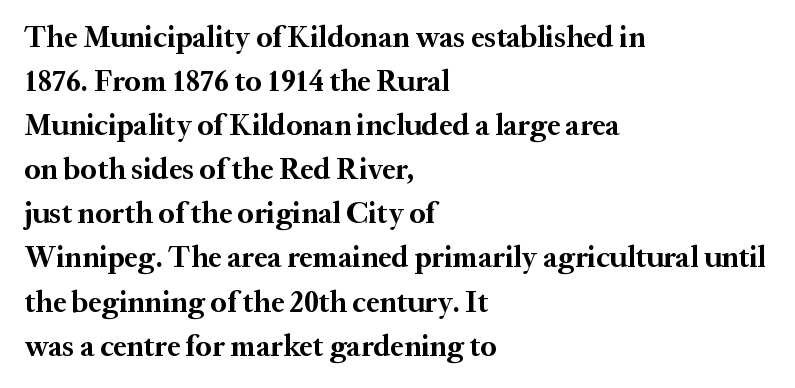
Letter spacing: default. Just letters on the line, the space beneath them empty. If you drew a line through each stem, it would be perfectly vertical. These words are printed bold, with thick strokes throughout.
